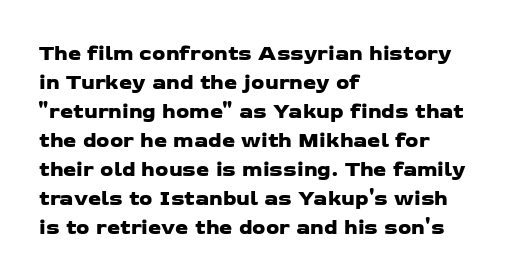
Successive baselines arrive at the customary interval. The gap between lines stays unmarked. The setting favours the left margin, as ordinary paragraphs usually do. This rendering leaves character spacing at its baseline value.
